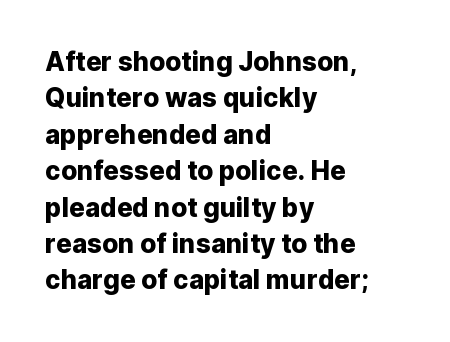
The image shows 26 px text type, upright; set left-aligned, normal line spacing (1.4x), normal letter spacing, not underlined.
